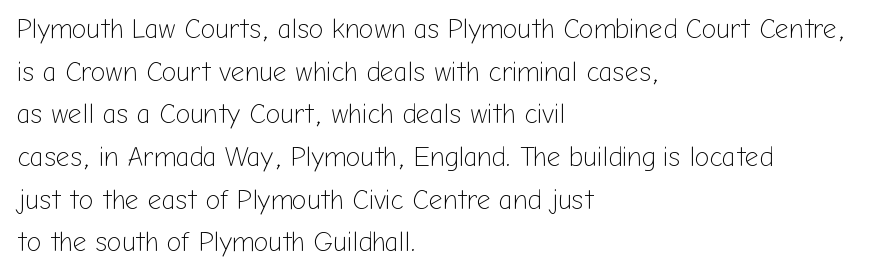
{"italic": "no", "bold": "no", "underline": "no", "align": "left", "line_spacing": "normal", "line_spacing_ratio": 1.58, "letter_spacing": "normal", "letter_spacing_em": 0.0, "glyph_px": 27}
